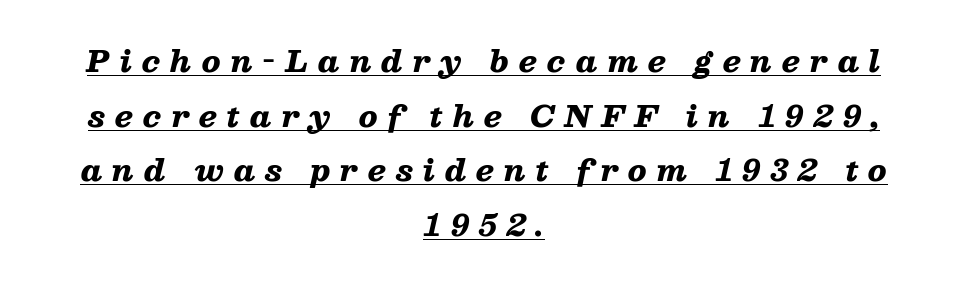
The image shows 29 px heavy, wide type, italic (leaning right); set centered, line spacing 1.88x, unusually wide letter spacing (+0.34 em), underlined; low stroke contrast and a medium x-height.
